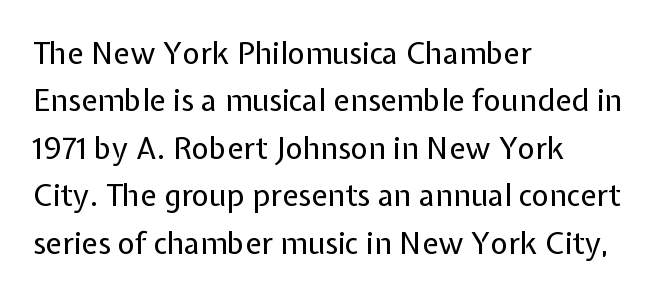
The image shows 30 px regular-weight sans-serif type, upright; set left-aligned, normal line spacing (1.58x), normal letter spacing, not underlined; low stroke contrast and a medium x-height.
